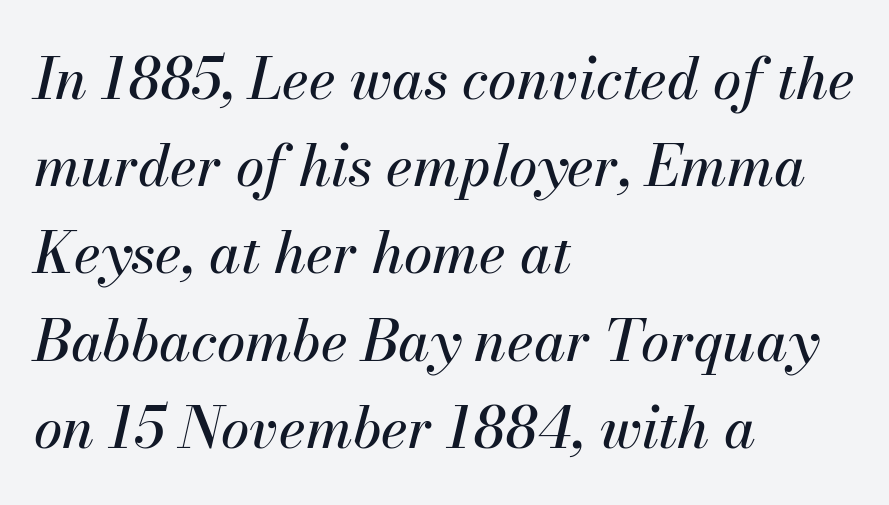
The image shows 57 px text type, italic (leaning right); set left-aligned, normal line spacing (1.53x), normal letter spacing, not underlined; medium stroke contrast and a small x-height.
